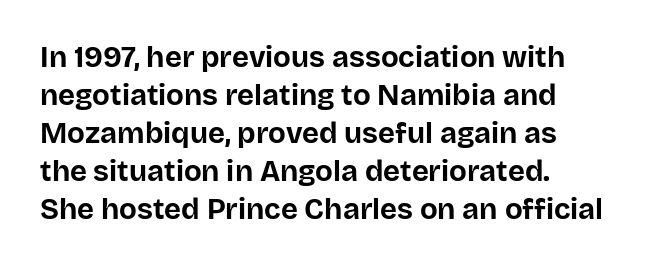
{"serif": "no", "italic": "no", "bold": "yes", "weight": "bold", "width": "normal", "stroke_contrast": "low", "x_height": "large", "monospaced": "no", "underline": "no", "align": "left", "line_spacing": "normal", "line_spacing_ratio": 1.31, "letter_spacing": "normal", "letter_spacing_em": 0.0, "glyph_px": 29}
